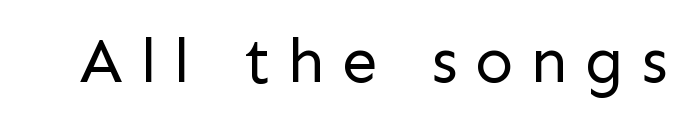
Q: Is the text bold? A: No.
Q: Is the text italic (slanted)? A: No, it is upright.
Q: Is the typeface a serif or a sans-serif typeface? A: Sans-serif.
Q: Is the text underlined? A: No.
Q: Is the spacing between letters normal or unusually wide? A: Unusually wide.
Q: Width (condensed, normal, or wide)? A: Normal.
Q: Stroke contrast? A: Low.
Q: x-height? A: Medium.
Q: Monospaced? A: No.
